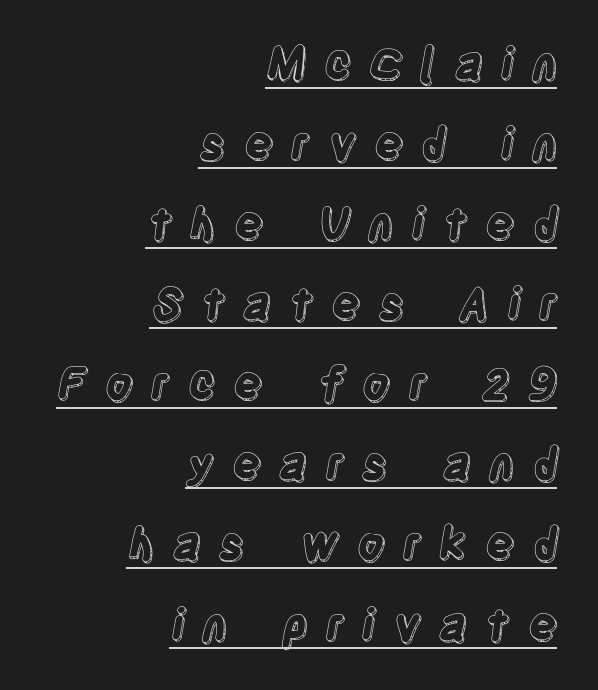
What decoration does the sample have? An underline. Note the varied advance widths — an 'i' is clearly narrower than an 'm'. What stands out about the letter spacing? Its width — letters are far apart. Casual observation: everything's shoved over to the right.
